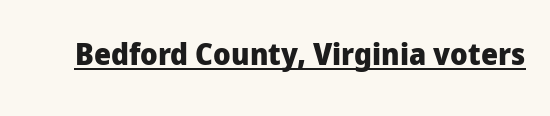
These lines were composed using upright roman letters. You can see a thin bar hugging the bottom of the glyphs. Looks like regular typesetting: each glyph gets only the width it needs. Inter-character spacing is left at the font's built-in metrics. On the weight axis this lands at bold, roughly 700.
